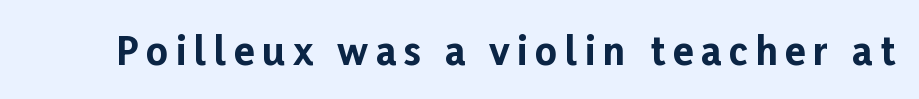
The image shows 38 px bold sans-serif type, upright; set unusually wide letter spacing (+0.2 em), not underlined; low stroke contrast and a medium x-height.
